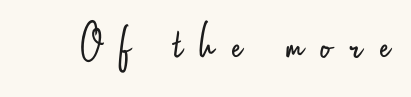
Q: Is the text bold? A: No.
Q: Is the text italic (slanted)? A: Yes.
Q: Is the typeface a serif or a sans-serif typeface? A: Sans-serif.
Q: Is the text underlined? A: No.
Q: Is the spacing between letters normal or unusually wide? A: Unusually wide.
Q: Width (condensed, normal, or wide)? A: Condensed.
Q: Stroke contrast? A: Low.
Q: x-height? A: Small.
Q: Monospaced? A: No.
